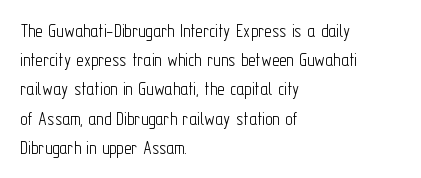
A normal amount of white space separates one row of letters from the next. The foot of each line stays bare and open. The ragged edge is on the right, which tells us the setting is flush left. This sample uses an upright cut, with every glyph sitting square on the baseline. No chunkiness to these letters — they're not bold. Does extra space separate the letters? No, they use regular spacing.
